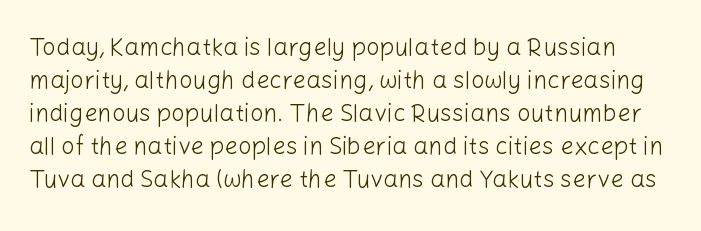
{"italic": "no", "bold": "no", "underline": "no", "line_spacing": "normal", "line_spacing_ratio": 1.37, "letter_spacing": "normal", "letter_spacing_em": 0.0, "glyph_px": 24}
